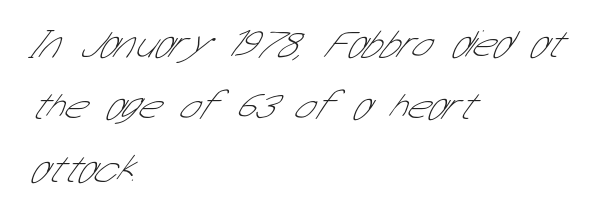
Q: Is the text bold? A: No.
Q: Is the typeface a serif or a sans-serif typeface? A: Sans-serif.
Q: Is the text underlined? A: No.
Q: How is the paragraph aligned? A: Left-aligned.
Q: Is the spacing between letters normal or unusually wide? A: Normal.
Q: Is the spacing between lines tight, normal or loose? A: Normal.
Q: Width (condensed, normal, or wide)? A: Condensed.
Q: Stroke contrast? A: Low.
Q: x-height? A: Medium.
Q: Monospaced? A: No.
